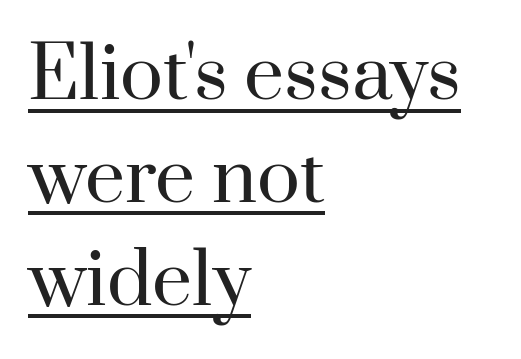
The image shows 71 px regular-weight serif type, upright; set left-aligned, normal line spacing (1.45x), normal letter spacing, underlined; high stroke contrast and a small x-height.
